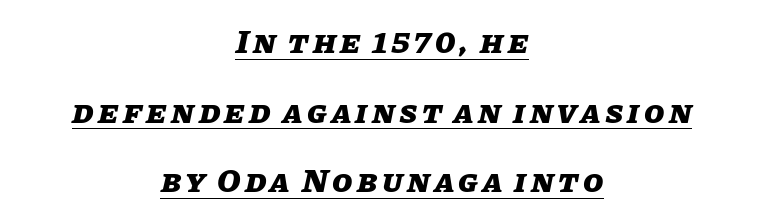
Q: Is the text bold? A: Yes.
Q: Is the text italic (slanted)? A: Yes, it leans right by about 11 degrees.
Q: Is the text underlined? A: Yes.
Q: How is the paragraph aligned? A: Centered.
Q: Is the spacing between lines tight, normal or loose? A: Loose.
Q: Width (condensed, normal, or wide)? A: Normal.
Q: Stroke contrast? A: Low.
Q: x-height? A: Large.
Q: Monospaced? A: No.
